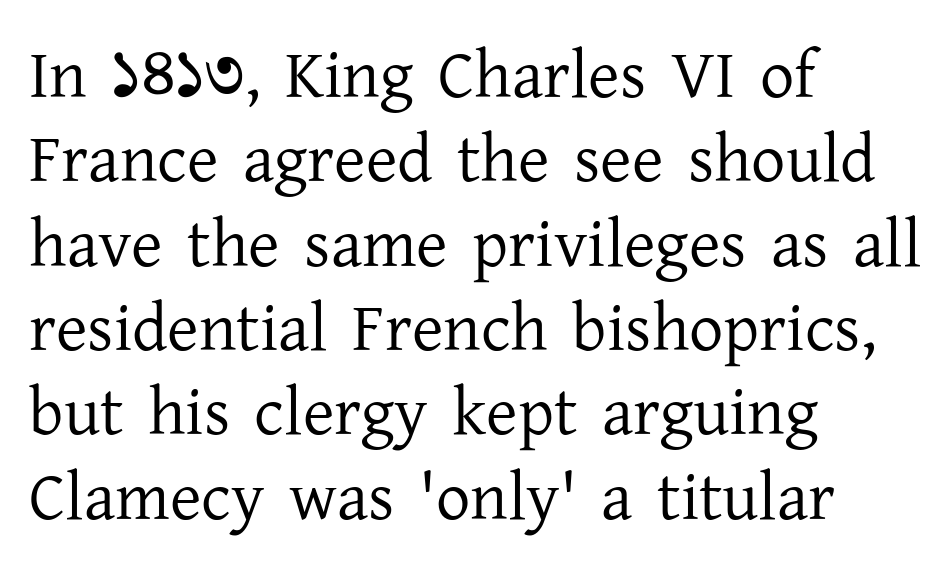
Q: Is the text bold? A: No.
Q: Is the text italic (slanted)? A: No, it is upright.
Q: Is the typeface a serif or a sans-serif typeface? A: Serif.
Q: Is the text underlined? A: No.
Q: How is the paragraph aligned? A: Left-aligned.
Q: Is the spacing between letters normal or unusually wide? A: Normal.
Q: Width (condensed, normal, or wide)? A: Normal.
Q: Stroke contrast? A: Low.
Q: x-height? A: Medium.
Q: Monospaced? A: No.
